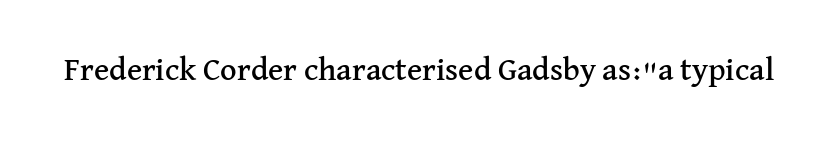
{"serif": "yes", "italic": "no", "width": "normal", "stroke_contrast": "medium", "x_height": "medium", "monospaced": "no", "underline": "no", "letter_spacing": "normal", "letter_spacing_em": 0.0, "glyph_px": 32}
